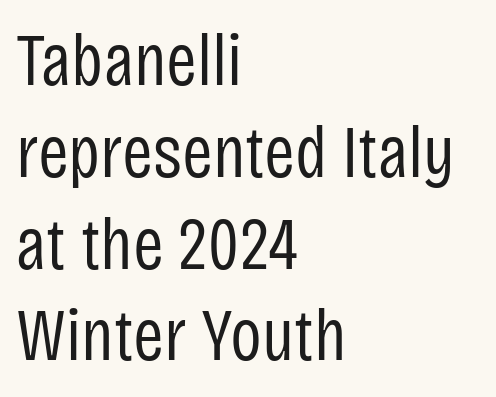
Q: Is the text bold? A: No.
Q: Is the text italic (slanted)? A: No, it is upright.
Q: Is the typeface a serif or a sans-serif typeface? A: Sans-serif.
Q: Is the text underlined? A: No.
Q: How is the paragraph aligned? A: Left-aligned.
Q: Is the spacing between letters normal or unusually wide? A: Normal.
Q: Width (condensed, normal, or wide)? A: Condensed.
Q: Stroke contrast? A: Low.
Q: x-height? A: Large.
Q: Monospaced? A: No.
